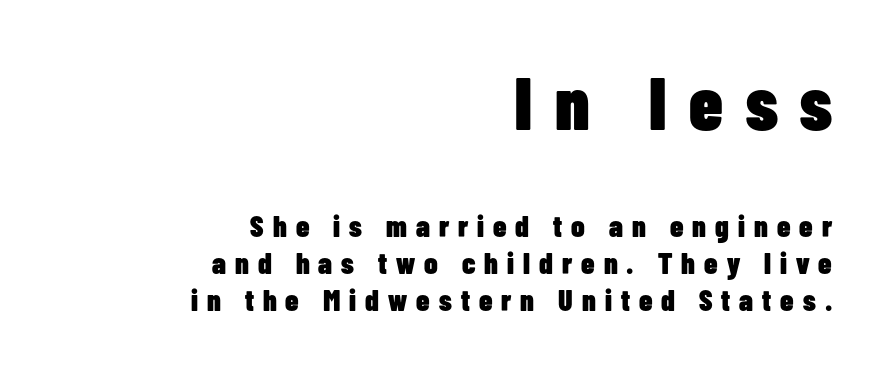
A typesetter would call this heavily tracked-out type. Plain, unruled lines of type. The letters advance in unequal steps, a hallmark of proportional type. In this sample the first text group is rendered at the bigger scale. Designer's note — italics off, roman on. Short and long lines alike share a common ending point at right.
